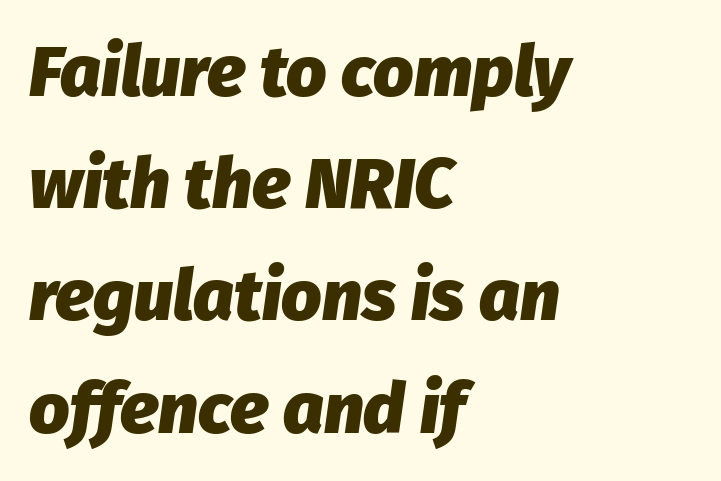
The letters are slanted; this is an italic face. You could not count columns in this text — the font is proportionally spaced. Baseline-to-baseline distance is the conventional proportion of letter height. A full-strength bold gives these letters their thick strokes.
